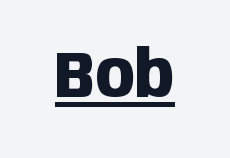
The image shows 65 px heavy, condensed sans-serif type, upright; set normal letter spacing, underlined; low stroke contrast and a large x-height.
